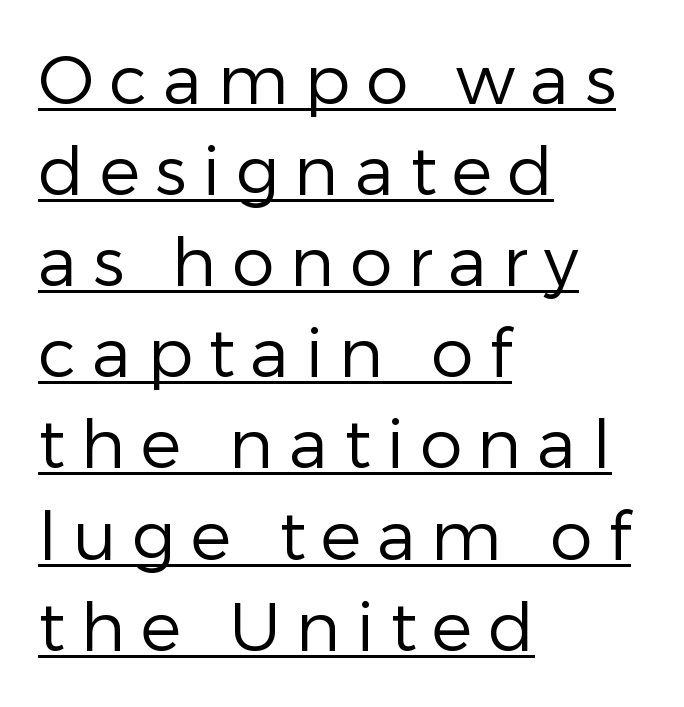
The image shows 68 px regular-weight sans-serif type, upright; set left-aligned, normal line spacing (1.34x), unusually wide letter spacing (+0.23 em), underlined; low stroke contrast and a medium x-height.
